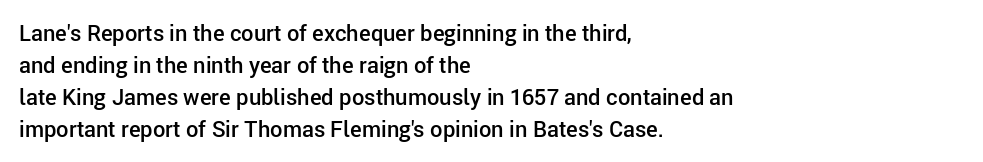
The image shows 22 px text type, upright; set left-aligned, normal line spacing (1.45x), normal letter spacing, not underlined.
